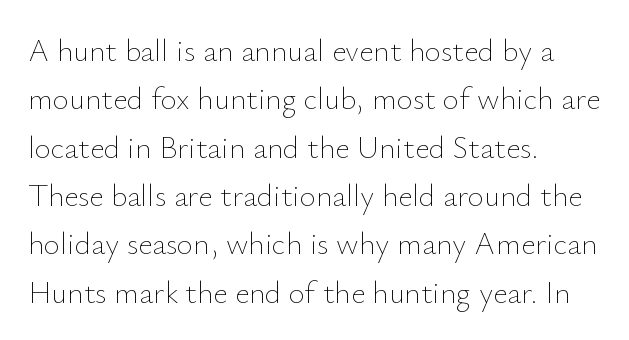
{"italic": "no", "bold": "no", "weight": "thin", "width": "normal", "stroke_contrast": "low", "x_height": "small", "monospaced": "no", "underline": "no", "align": "left", "line_spacing": "normal", "line_spacing_ratio": 1.56, "letter_spacing": "normal", "letter_spacing_em": 0.0, "glyph_px": 31}
